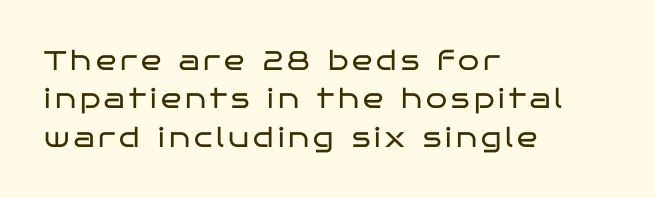
The strip under each line holds only bare page. A student would call this left alignment; a typographer would say flush left, rag right. The vertical gap from one line to the next is medium. Upright lettering throughout. Nothing heavy about these letters — not bold at all.
